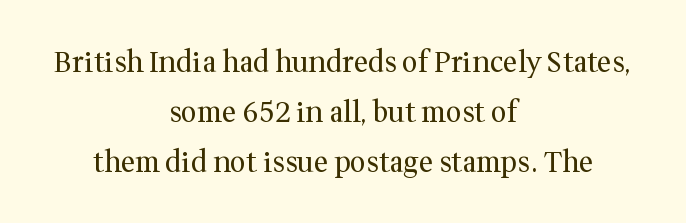
The image shows 28 px regular-weight serif type, upright; set centered, line spacing 1.78x, normal letter spacing, not underlined; medium stroke contrast and a medium x-height.
